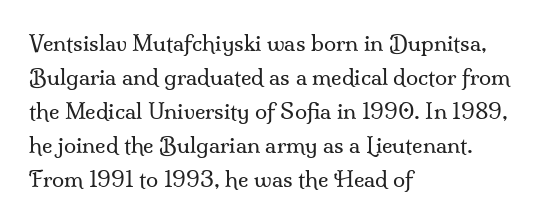
Q: Is the text bold? A: No.
Q: Is the text italic (slanted)? A: No, it is upright.
Q: Is the text underlined? A: No.
Q: How is the paragraph aligned? A: Left-aligned.
Q: Is the spacing between letters normal or unusually wide? A: Normal.
Q: Is the spacing between lines tight, normal or loose? A: Normal.
